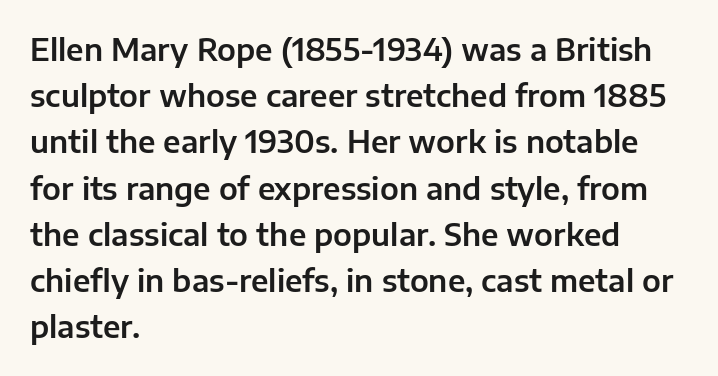
{"serif": "no", "italic": "no", "width": "normal", "stroke_contrast": "low", "x_height": "medium", "monospaced": "no", "underline": "no", "align": "left", "line_spacing": "normal", "line_spacing_ratio": 1.54, "letter_spacing": "normal", "letter_spacing_em": 0.0, "glyph_px": 30}
